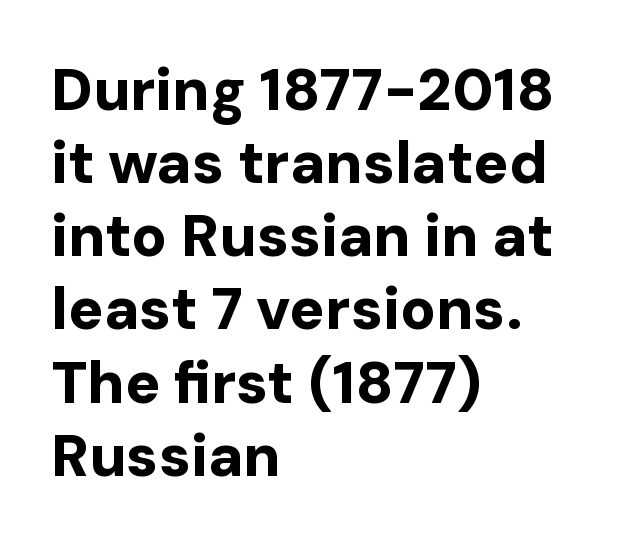
The zone under the glyphs is completely vacant. The font's upright variant was chosen for this text. The paragraph shown leans on its left margin. Unlike a traditional serif, this face leaves its strokes unadorned.
